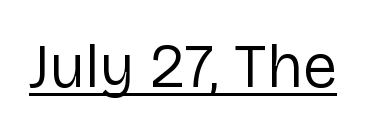
Q: Is the text bold? A: No.
Q: Is the text italic (slanted)? A: No, it is upright.
Q: Is the typeface a serif or a sans-serif typeface? A: Sans-serif.
Q: Is the text underlined? A: Yes.
Q: Is the spacing between letters normal or unusually wide? A: Normal.
Q: Width (condensed, normal, or wide)? A: Normal.
Q: Stroke contrast? A: Low.
Q: x-height? A: Medium.
Q: Monospaced? A: No.
